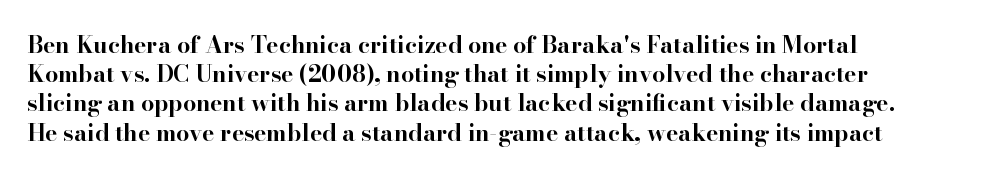
Q: Is the text bold? A: Yes.
Q: Is the text italic (slanted)? A: No, it is upright.
Q: Is the text underlined? A: No.
Q: How is the paragraph aligned? A: Left-aligned.
Q: Is the spacing between letters normal or unusually wide? A: Normal.
Q: Is the spacing between lines tight, normal or loose? A: Normal.
